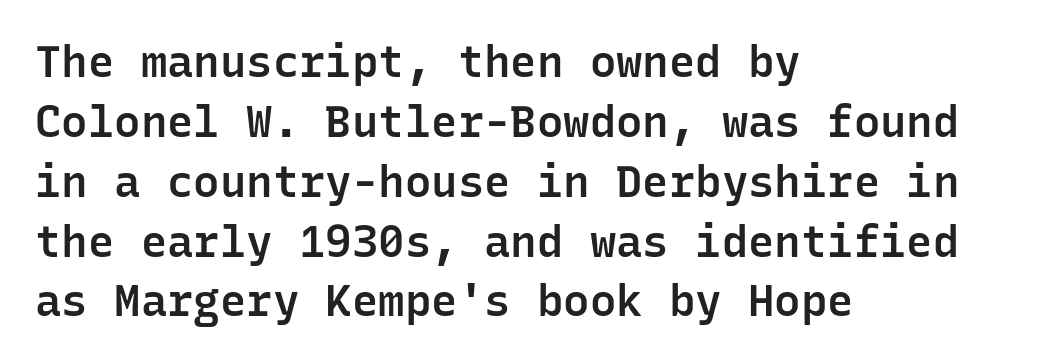
{"serif": "no", "italic": "no", "bold": "semi", "weight": "semibold", "width": "normal", "stroke_contrast": "low", "x_height": "medium", "monospaced": "yes", "underline": "no", "align": "left", "line_spacing": "normal", "line_spacing_ratio": 1.36, "letter_spacing": "normal", "letter_spacing_em": 0.0, "glyph_px": 44}
